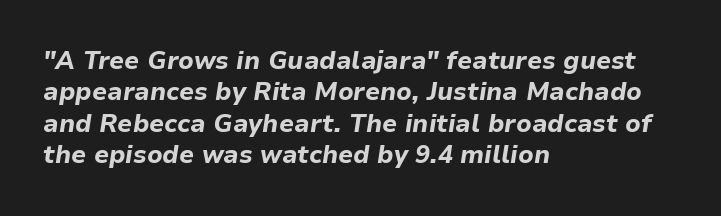
The image shows 25 px bold type, italic (leaning right); set left-aligned, normal line spacing (1.26x), normal letter spacing, not underlined.
